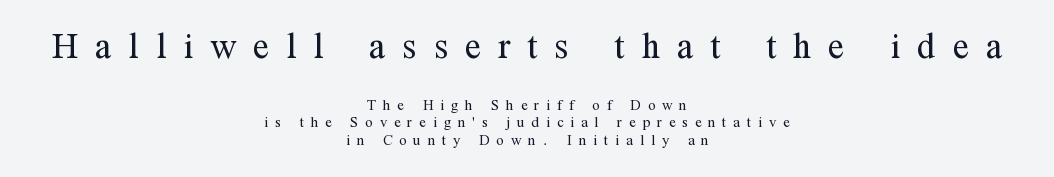
{"serif": "yes", "italic": "no", "bold": "no", "weight": "regular", "width": "normal", "stroke_contrast": "medium", "x_height": "medium", "monospaced": "no", "underline": "no", "align": "center", "line_spacing_ratio": 1.19, "letter_spacing": "wide", "letter_spacing_em": 0.46, "larger_block": "first", "size_ratio": 2.47, "glyph_px": 37}
